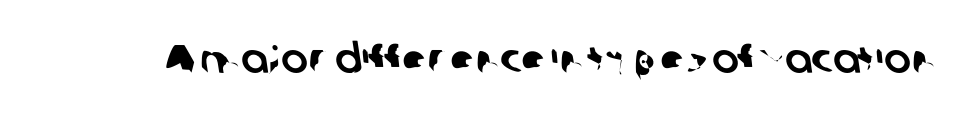
The image shows 40 px sans-serif type; set normal letter spacing, not underlined; low stroke contrast and a medium x-height.
